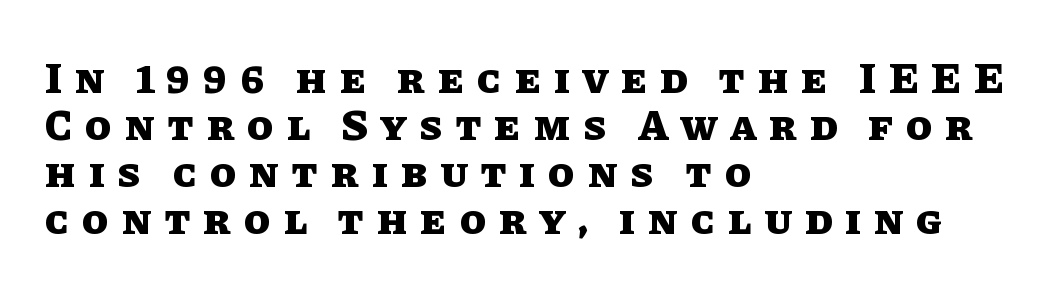
{"italic": "no", "bold": "yes", "weight": "heavy", "width": "normal", "stroke_contrast": "low", "x_height": "large", "monospaced": "no", "underline": "no", "align": "left", "line_spacing": "tight", "line_spacing_ratio": 1.09, "letter_spacing": "wide", "letter_spacing_em": 0.3, "glyph_px": 43}
